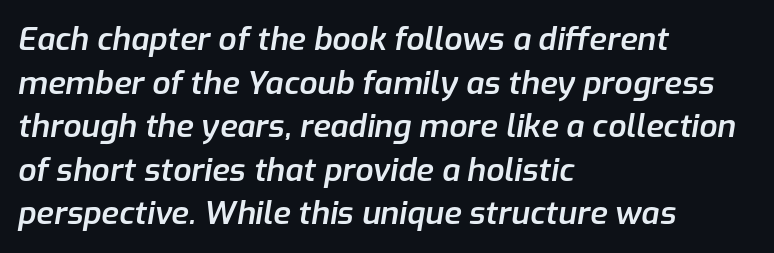
{"italic": "yes", "lean": "right", "slant_degrees": 9, "bold": "semi", "weight": "semibold", "width": "normal", "stroke_contrast": "low", "x_height": "medium", "monospaced": "no", "underline": "no", "align": "left", "line_spacing": "normal", "line_spacing_ratio": 1.36, "letter_spacing": "normal", "letter_spacing_em": 0.0, "glyph_px": 32}
